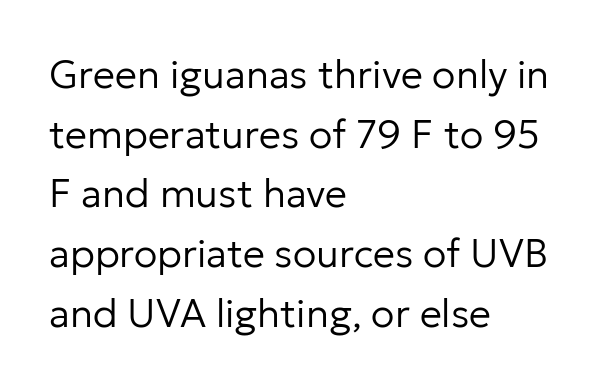
The image shows 39 px regular-weight sans-serif type, upright; set left-aligned, normal line spacing (1.53x), normal letter spacing, not underlined; low stroke contrast and a medium x-height.
